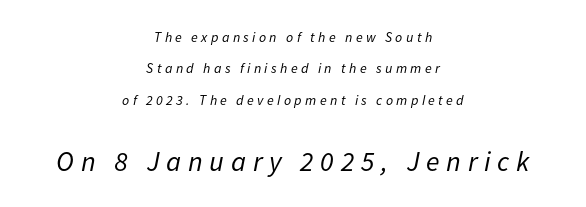
Q: Is the text bold? A: No.
Q: Is the text italic (slanted)? A: Yes, it leans right by about 11 degrees.
Q: Is the text underlined? A: No.
Q: How is the paragraph aligned? A: Centered.
Q: Is the spacing between letters normal or unusually wide? A: Unusually wide.
Q: Is the spacing between lines tight, normal or loose? A: Loose.
Q: Which block of text is set in a larger size, the first (top) or the second (bottom)? A: The second (bottom) one.
Q: Width (condensed, normal, or wide)? A: Normal.
Q: Stroke contrast? A: Low.
Q: x-height? A: Medium.
Q: Monospaced? A: No.
